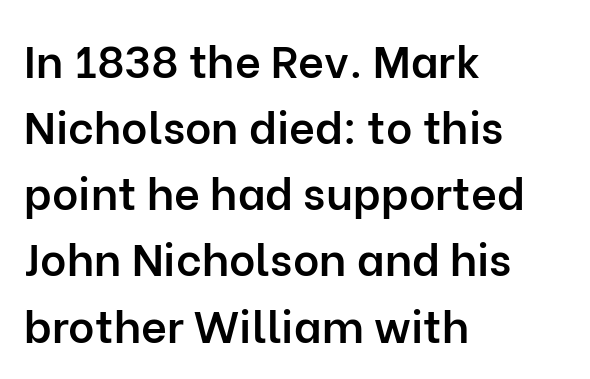
{"serif": "no", "italic": "no", "bold": "semi", "weight": "semibold", "width": "normal", "stroke_contrast": "low", "x_height": "medium", "monospaced": "no", "underline": "no", "align": "left", "line_spacing": "normal", "line_spacing_ratio": 1.47, "letter_spacing": "normal", "letter_spacing_em": 0.0, "glyph_px": 45}
